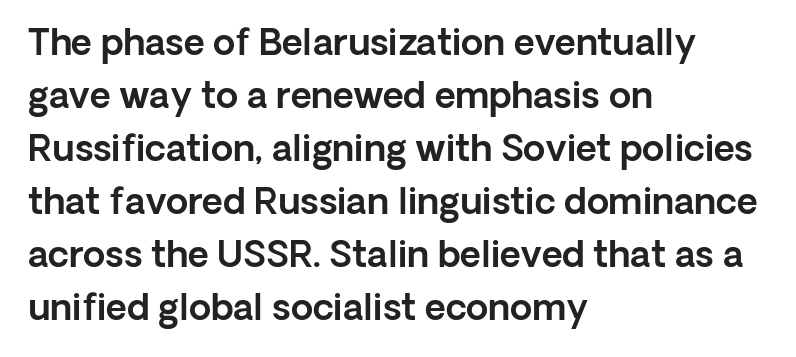
{"serif": "no", "italic": "no", "width": "normal", "x_height": "medium", "monospaced": "no", "underline": "no", "align": "left", "line_spacing": "normal", "line_spacing_ratio": 1.47, "letter_spacing": "normal", "letter_spacing_em": 0.0, "glyph_px": 36}
